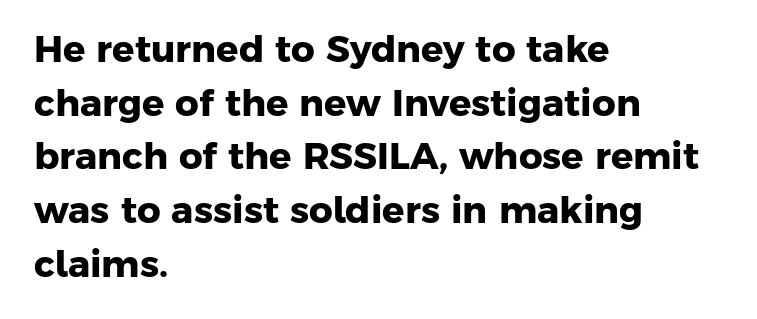
{"serif": "no", "bold": "yes", "weight": "heavy", "width": "normal", "stroke_contrast": "low", "x_height": "medium", "monospaced": "no", "underline": "no", "align": "left", "line_spacing": "normal", "line_spacing_ratio": 1.45, "letter_spacing": "normal", "letter_spacing_em": 0.0, "glyph_px": 37}
